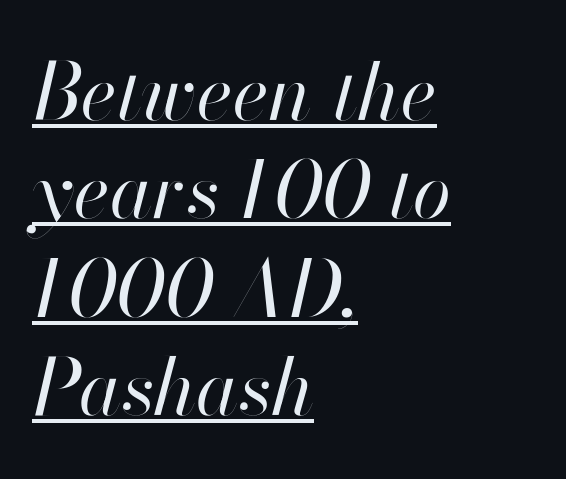
It's the slanting kind of type. The rendering uses natural spacing where letterforms have individual widths. Underlined type. In terms of letterspacing, this is plain default setting. Normally led — the rows are evenly, conventionally spaced. Weight: not bold — regular or lighter.
